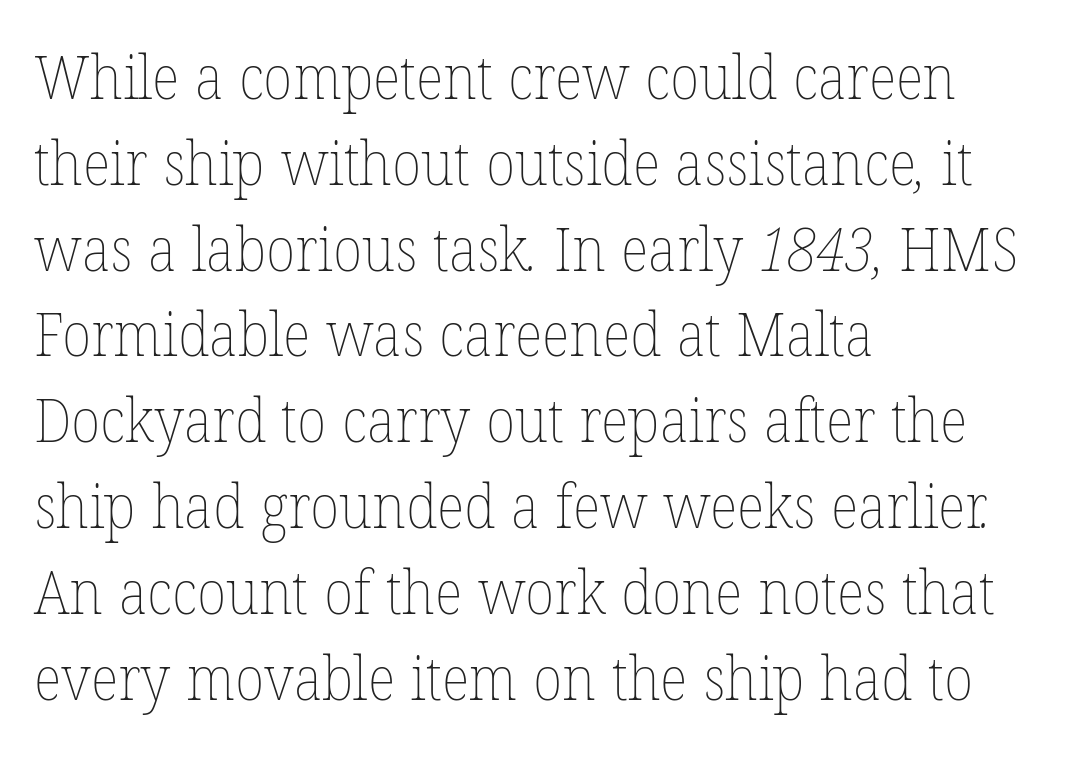
The font sits on the lighter half of the weight spectrum, regular included. The glyphs are unaccompanied by any horizontal stroke below them. Is the block centered? No — it sits flush against the left margin. Interline gaps are of average width in this sample. Do the characters align in a grid? No, the font is proportional. The gaps between neighbouring characters are ordinary and unremarkable.
